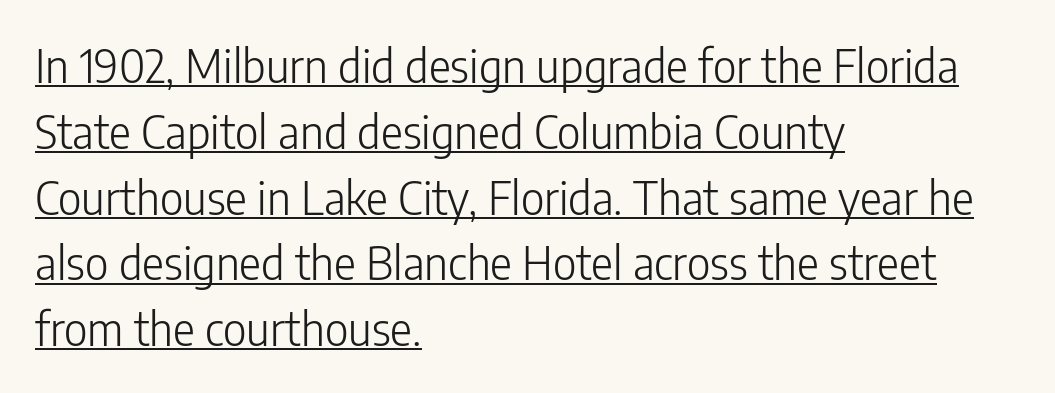
You could not count columns in this text — the font is proportionally spaced. The sample's only ornament is a line tracing under the words. Italic: no, the glyphs are upright roman. Is this a sans? Yes — the strokes have no serifs. In terms of letterspacing, this is plain default setting.
